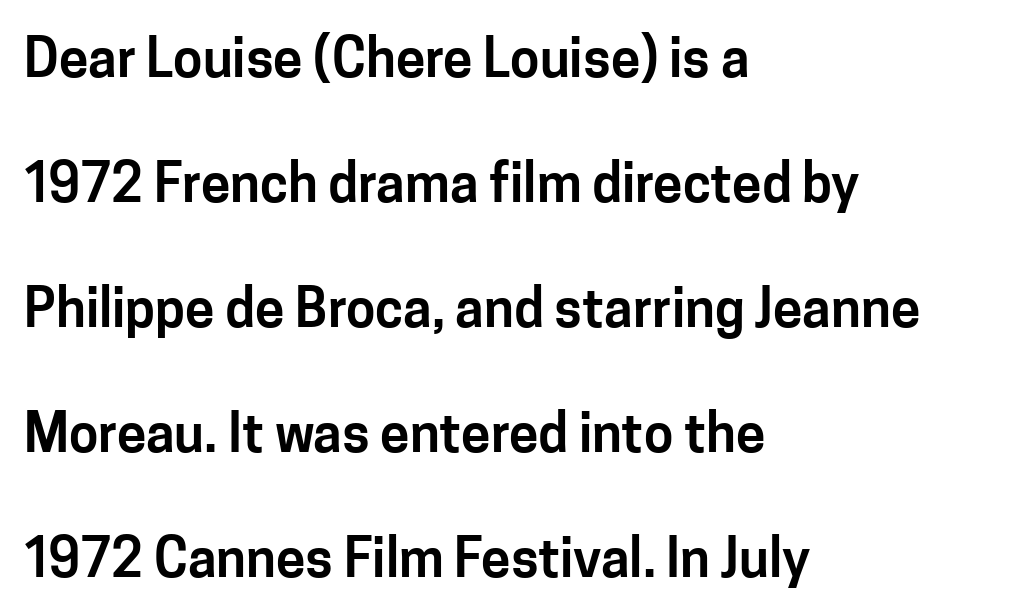
The image shows 53 px sans-serif type, upright; set left-aligned, loose line spacing (2.36x), normal letter spacing, not underlined; low stroke contrast and a medium x-height.
